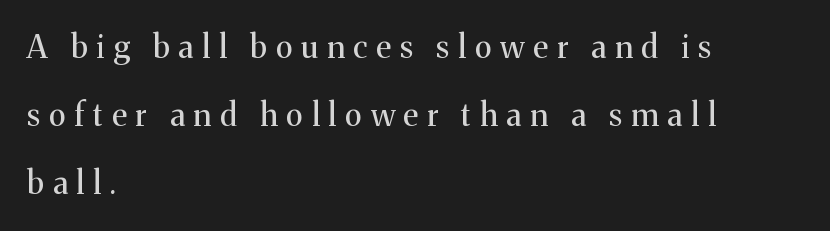
The image shows 31 px regular-weight serif type, upright; set left-aligned, loose line spacing (2.2x), unusually wide letter spacing (+0.29 em), not underlined; medium stroke contrast and a medium x-height.
